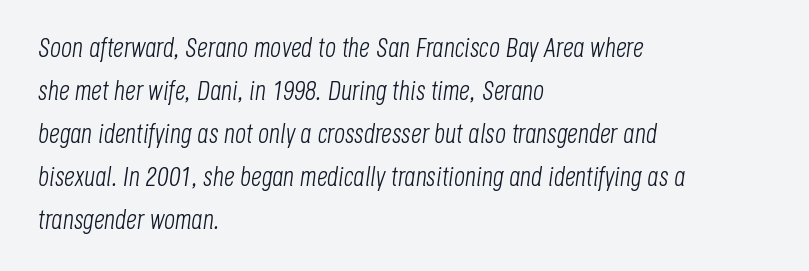
Q: Is the text bold? A: No.
Q: Is the text italic (slanted)? A: Yes, it leans right by about 8 degrees.
Q: Is the text underlined? A: No.
Q: How is the paragraph aligned? A: Left-aligned.
Q: Is the spacing between letters normal or unusually wide? A: Normal.
Q: Is the spacing between lines tight, normal or loose? A: Normal.
